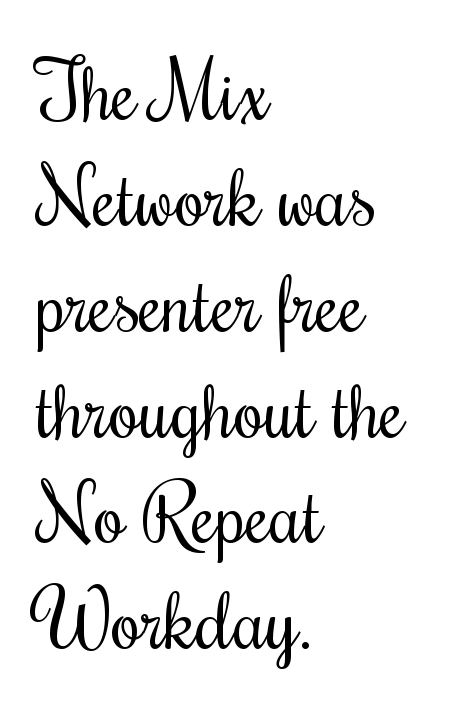
The image shows 79 px regular-weight, condensed type; set left-aligned, normal line spacing (1.34x), normal letter spacing, not underlined; medium stroke contrast and a small x-height.
